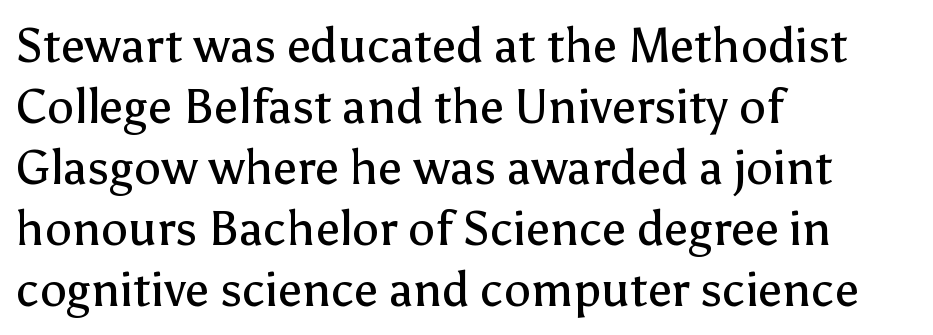
{"serif": "no", "italic": "no", "bold": "no", "weight": "regular", "width": "normal", "stroke_contrast": "low", "x_height": "medium", "monospaced": "no", "underline": "no", "align": "left", "line_spacing": "normal", "line_spacing_ratio": 1.27, "letter_spacing": "normal", "letter_spacing_em": 0.0, "glyph_px": 48}
